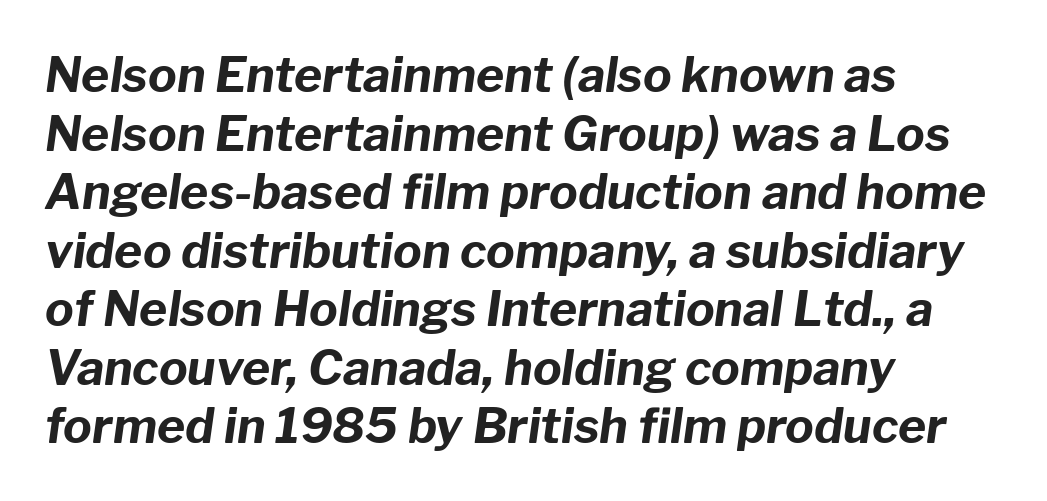
{"italic": "yes", "lean": "right", "slant_degrees": 8, "bold": "yes", "weight": "bold", "width": "normal", "stroke_contrast": "low", "x_height": "medium", "monospaced": "no", "underline": "no", "align": "left", "line_spacing_ratio": 1.22, "letter_spacing": "normal", "letter_spacing_em": 0.0, "glyph_px": 48}
